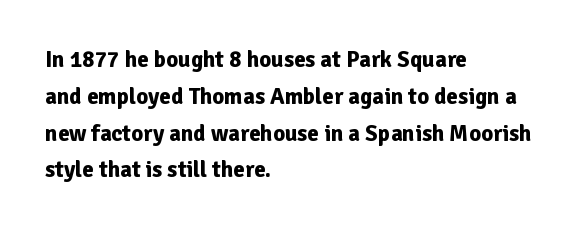
{"italic": "no", "bold": "yes", "underline": "no", "align": "left", "line_spacing": "normal", "line_spacing_ratio": 1.6, "letter_spacing": "normal", "letter_spacing_em": 0.0, "glyph_px": 23}
